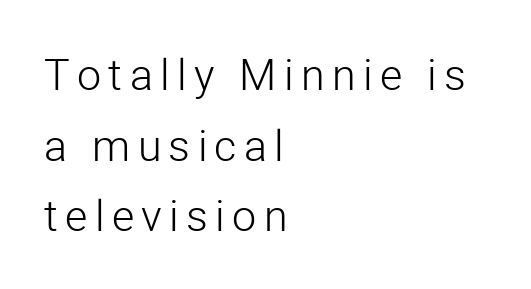
{"serif": "no", "italic": "no", "bold": "no", "weight": "light", "width": "normal", "stroke_contrast": "low", "x_height": "medium", "monospaced": "no", "underline": "no", "align": "left", "line_spacing": "normal", "line_spacing_ratio": 1.64, "glyph_px": 43}
